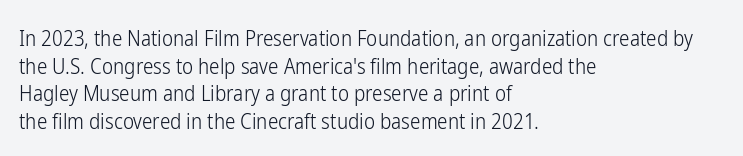
Teacher's note: observe the even left margin — that is flush-left alignment. The line texture is even and compact thanks to regular tracking. The lettering stays uniformly vertical, giving the passage a roman look. The baseline area is clear.
